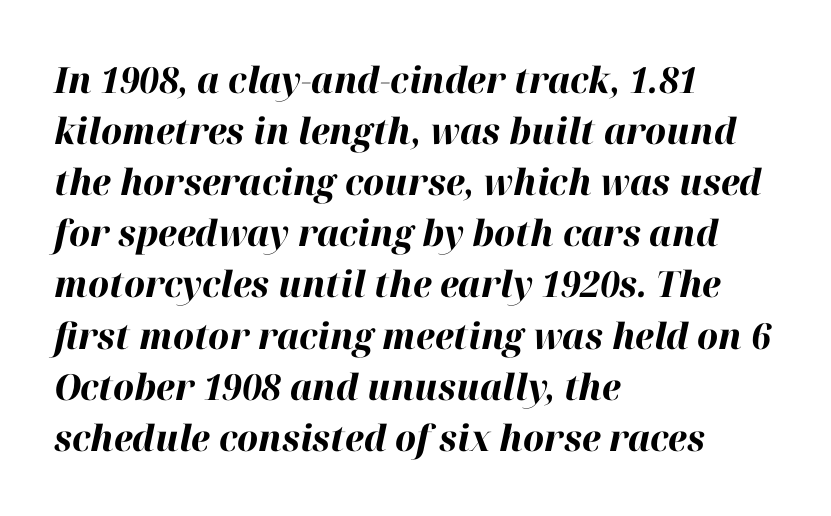
Q: Is the text bold? A: Yes.
Q: Is the text italic (slanted)? A: Yes, it leans right by about 12 degrees.
Q: Is the text underlined? A: No.
Q: How is the paragraph aligned? A: Left-aligned.
Q: Is the spacing between letters normal or unusually wide? A: Normal.
Q: Is the spacing between lines tight, normal or loose? A: Normal.
Q: Width (condensed, normal, or wide)? A: Normal.
Q: Stroke contrast? A: High.
Q: x-height? A: Medium.
Q: Monospaced? A: No.
